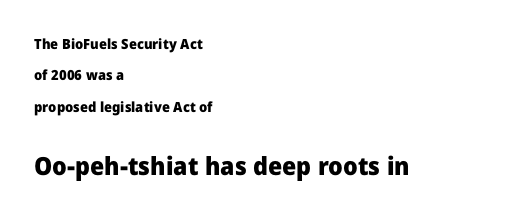
Q: Is the text bold? A: Yes.
Q: Is the text italic (slanted)? A: No, it is upright.
Q: Is the text underlined? A: No.
Q: How is the paragraph aligned? A: Left-aligned.
Q: Is the spacing between letters normal or unusually wide? A: Normal.
Q: Is the spacing between lines tight, normal or loose? A: Loose.
Q: Which block of text is set in a larger size, the first (top) or the second (bottom)? A: The second (bottom) one.
